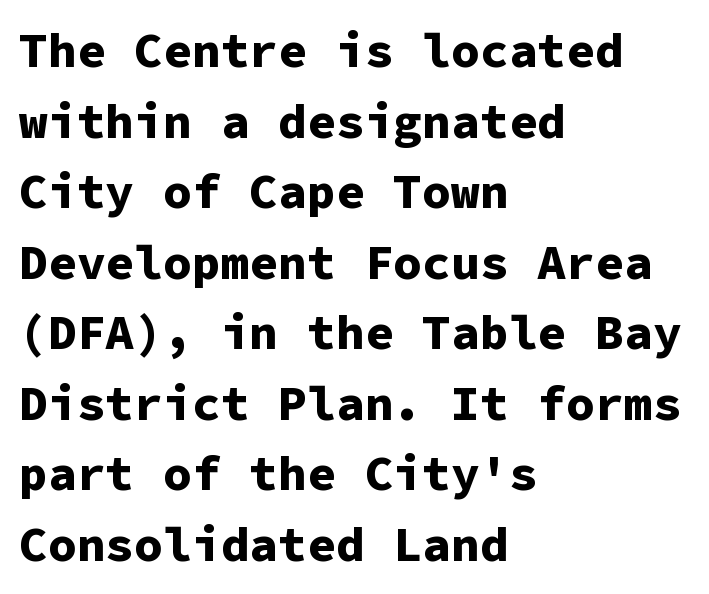
Typeset ragged right — the left edge is the straight one. Think of a typewriter: that constant character pitch is what you see here. Unmarked baselines from the first word to the last. Notice how thick the strokes are: this is what a full bold looks like. Quick note: interline space is typical.
